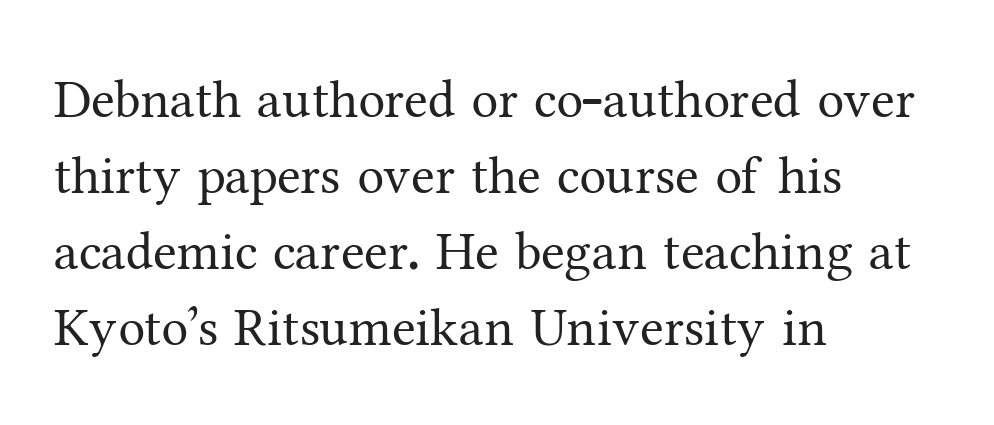
The image shows 54 px regular-weight serif type, upright; set left-aligned, normal line spacing (1.41x), normal letter spacing, not underlined; medium stroke contrast and a medium x-height.
